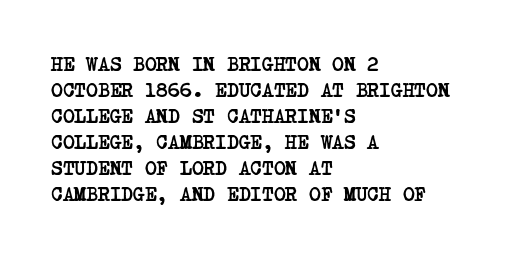
Q: Is the text bold? A: Yes.
Q: Is the text underlined? A: No.
Q: How is the paragraph aligned? A: Left-aligned.
Q: Is the spacing between letters normal or unusually wide? A: Normal.
Q: Is the spacing between lines tight, normal or loose? A: Normal.
